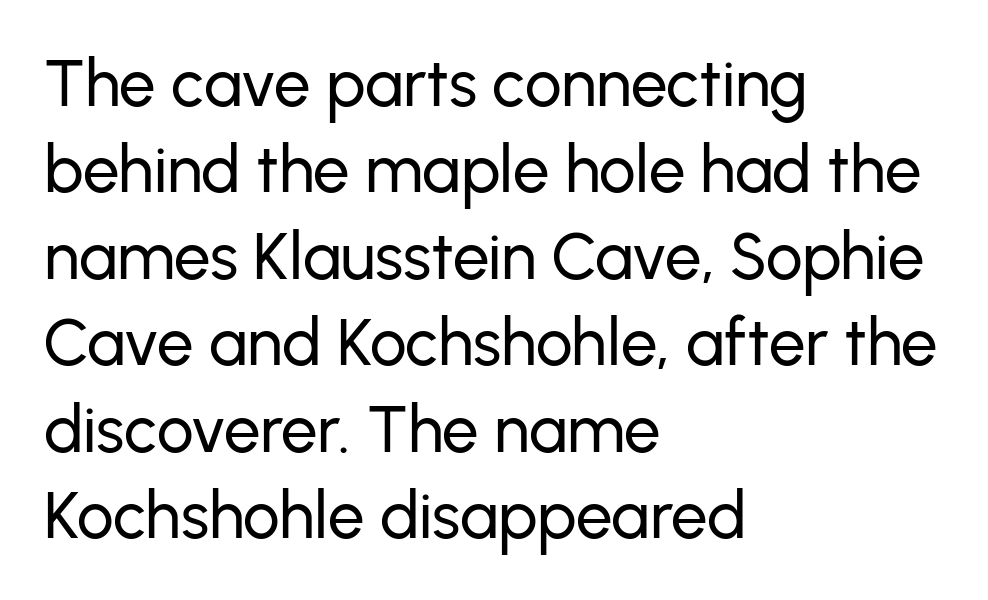
Q: Is the text italic (slanted)? A: No, it is upright.
Q: Is the typeface a serif or a sans-serif typeface? A: Sans-serif.
Q: Is the text underlined? A: No.
Q: How is the paragraph aligned? A: Left-aligned.
Q: Is the spacing between letters normal or unusually wide? A: Normal.
Q: Is the spacing between lines tight, normal or loose? A: Normal.
Q: Width (condensed, normal, or wide)? A: Normal.
Q: Stroke contrast? A: Low.
Q: x-height? A: Medium.
Q: Monospaced? A: No.
